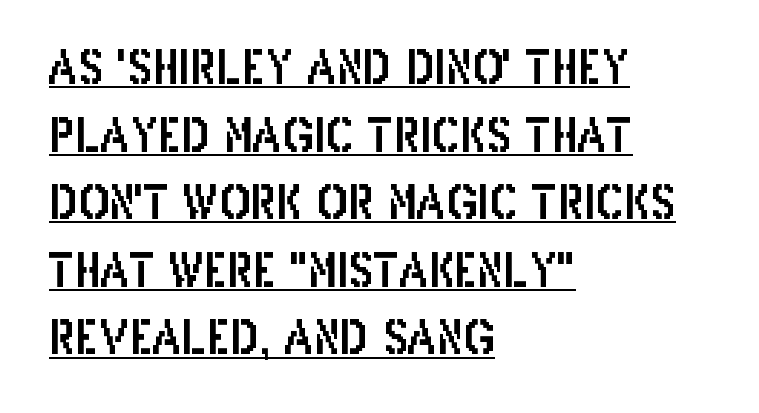
The image shows 46 px condensed sans-serif type, upright; set left-aligned, normal line spacing (1.47x), normal letter spacing, underlined; low stroke contrast and a large x-height.
